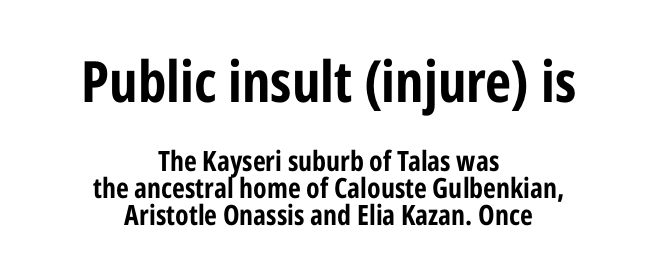
{"serif": "no", "italic": "no", "bold": "yes", "weight": "bold", "width": "condensed", "stroke_contrast": "low", "x_height": "medium", "monospaced": "no", "underline": "no", "align": "center", "line_spacing": "tight", "line_spacing_ratio": 0.96, "letter_spacing": "normal", "letter_spacing_em": 0.0, "larger_block": "first", "size_ratio": 2.04, "glyph_px": 57}
